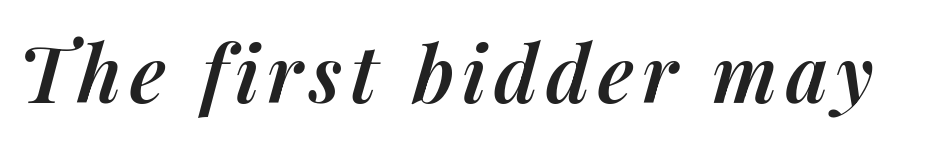
The image shows 78 px semibold type, italic (leaning right); set not underlined; medium stroke contrast and a medium x-height.
